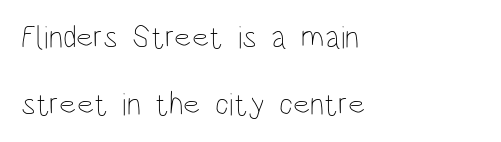
The vertical gap from one line to the next is large. These lines keep a tight, regular rhythm from letter to letter. Note the varied advance widths — an 'i' is clearly narrower than an 'm'. A quiet, ordinary-to-light weight characterises the typeface. Is there any slant? The stems are plumb.
